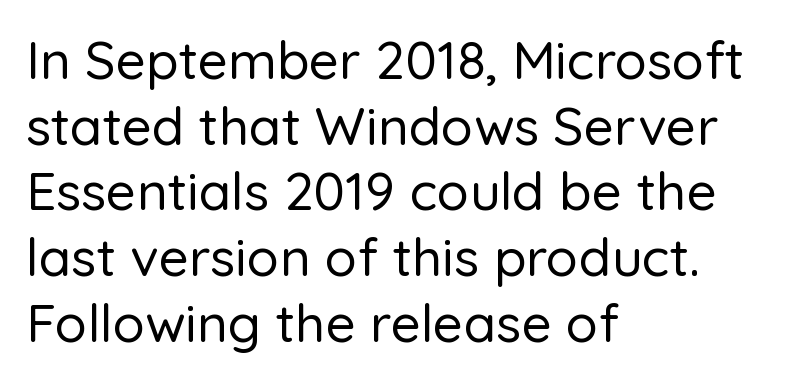
Q: Is the text italic (slanted)? A: No, it is upright.
Q: Is the typeface a serif or a sans-serif typeface? A: Sans-serif.
Q: Is the text underlined? A: No.
Q: How is the paragraph aligned? A: Left-aligned.
Q: Is the spacing between letters normal or unusually wide? A: Normal.
Q: Width (condensed, normal, or wide)? A: Normal.
Q: Stroke contrast? A: Low.
Q: x-height? A: Medium.
Q: Monospaced? A: No.
